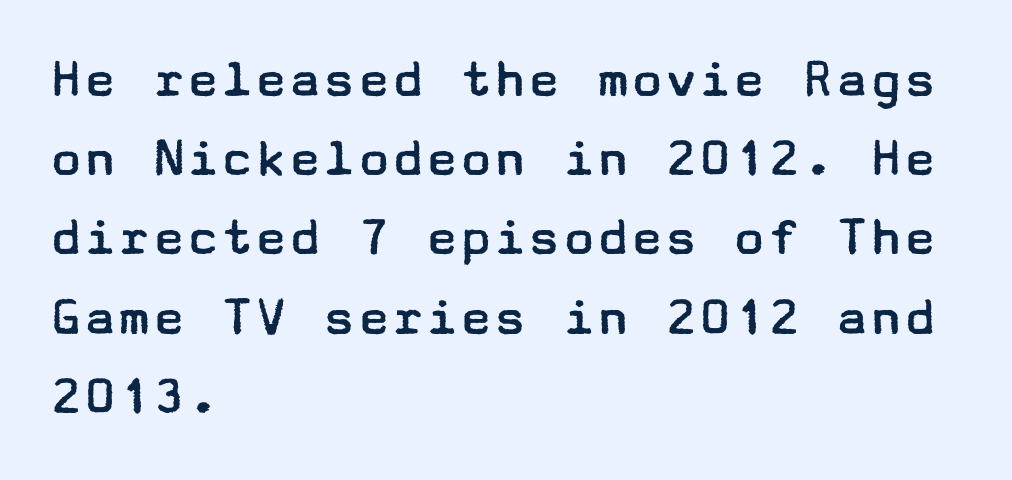
{"serif": "no", "italic": "no", "bold": "no", "weight": "regular", "width": "wide", "stroke_contrast": "low", "x_height": "medium", "underline": "no", "align": "left", "line_spacing": "normal", "line_spacing_ratio": 1.39, "letter_spacing": "normal", "letter_spacing_em": 0.0, "glyph_px": 57}
